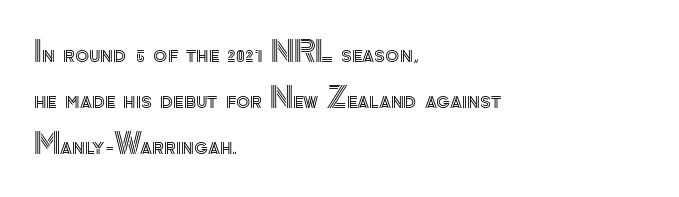
Q: Is the text italic (slanted)? A: No, it is upright.
Q: Is the text underlined? A: No.
Q: How is the paragraph aligned? A: Left-aligned.
Q: Is the spacing between letters normal or unusually wide? A: Normal.
Q: Is the spacing between lines tight, normal or loose? A: Normal.
Q: Width (condensed, normal, or wide)? A: Normal.
Q: x-height? A: Small.
Q: Monospaced? A: No.
